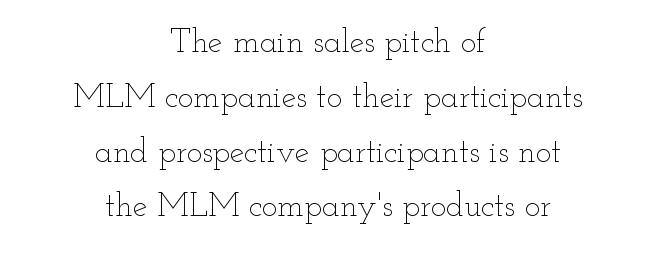
Q: Is the text bold? A: No.
Q: Is the text italic (slanted)? A: No, it is upright.
Q: Is the text underlined? A: No.
Q: How is the paragraph aligned? A: Centered.
Q: Is the spacing between letters normal or unusually wide? A: Normal.
Q: Is the spacing between lines tight, normal or loose? A: Normal.
Q: Width (condensed, normal, or wide)? A: Wide.
Q: Stroke contrast? A: Low.
Q: x-height? A: Small.
Q: Monospaced? A: No.
